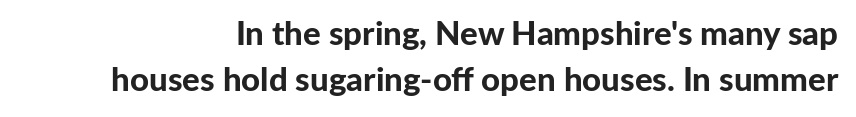
Check under the words: just untouched page. You could call the tracking neutral — neither tight nor loose. A typesetter would call this leading conventional body-copy spacing. Style check: upright. Each letter keeps its own natural width here, so spacing adapts to shape. Thick stems and heavy bowls — unmistakably bold.
